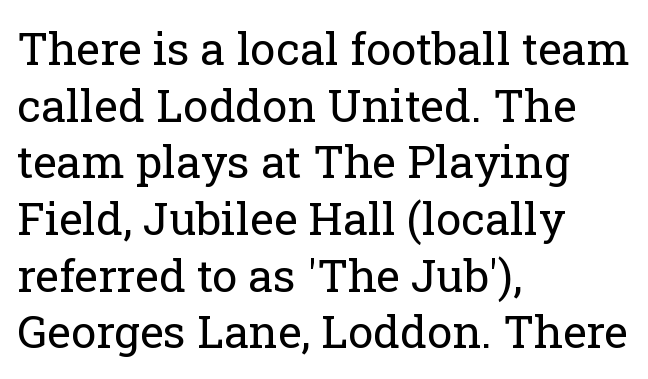
Q: Is the text bold? A: No.
Q: Is the text italic (slanted)? A: No, it is upright.
Q: Is the typeface a serif or a sans-serif typeface? A: Serif.
Q: Is the text underlined? A: No.
Q: How is the paragraph aligned? A: Left-aligned.
Q: Is the spacing between letters normal or unusually wide? A: Normal.
Q: Is the spacing between lines tight, normal or loose? A: Normal.
Q: Width (condensed, normal, or wide)? A: Normal.
Q: Stroke contrast? A: Low.
Q: x-height? A: Medium.
Q: Monospaced? A: No.
